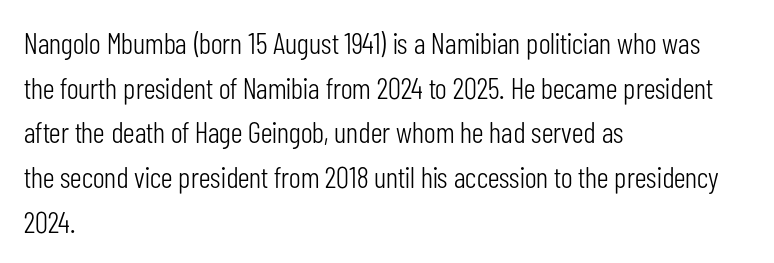
{"serif": "no", "italic": "no", "bold": "no", "weight": "light", "width": "condensed", "stroke_contrast": "low", "x_height": "medium", "monospaced": "no", "underline": "no", "align": "left", "line_spacing": "normal", "line_spacing_ratio": 1.49, "letter_spacing": "normal", "letter_spacing_em": 0.0, "glyph_px": 30}
